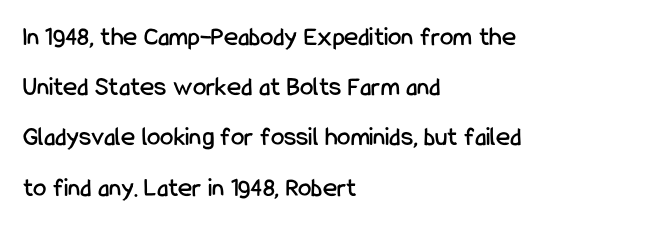
Q: Is the text italic (slanted)? A: No, it is upright.
Q: Is the text underlined? A: No.
Q: How is the paragraph aligned? A: Left-aligned.
Q: Is the spacing between letters normal or unusually wide? A: Normal.
